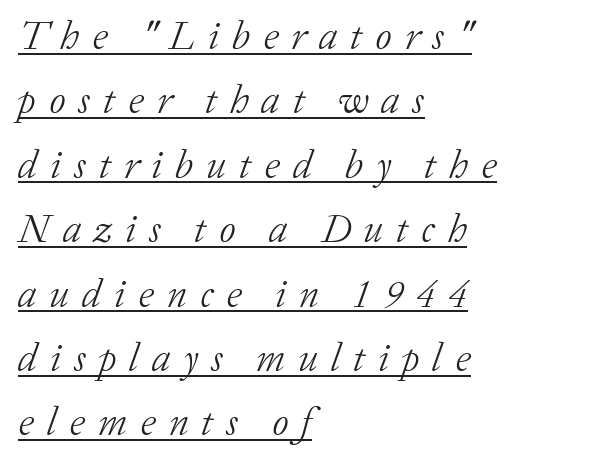
{"serif": "yes", "italic": "yes", "lean": "right", "slant_degrees": 20, "bold": "no", "weight": "light", "width": "normal", "stroke_contrast": "low", "x_height": "medium", "monospaced": "no", "underline": "yes", "align": "left", "line_spacing": "normal", "line_spacing_ratio": 1.61, "letter_spacing": "wide", "letter_spacing_em": 0.32, "glyph_px": 40}
